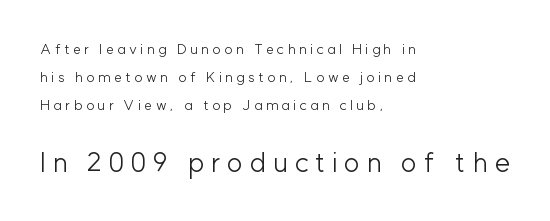
Left-aligned paragraph, ragged on the right. Heaviness? Minimal to ordinary, like unemphasized prose. Check the space under the baseline: it is left empty. Italic: no, the glyphs are upright roman. Characters follow at a spacing far wider than the type designer built in.
